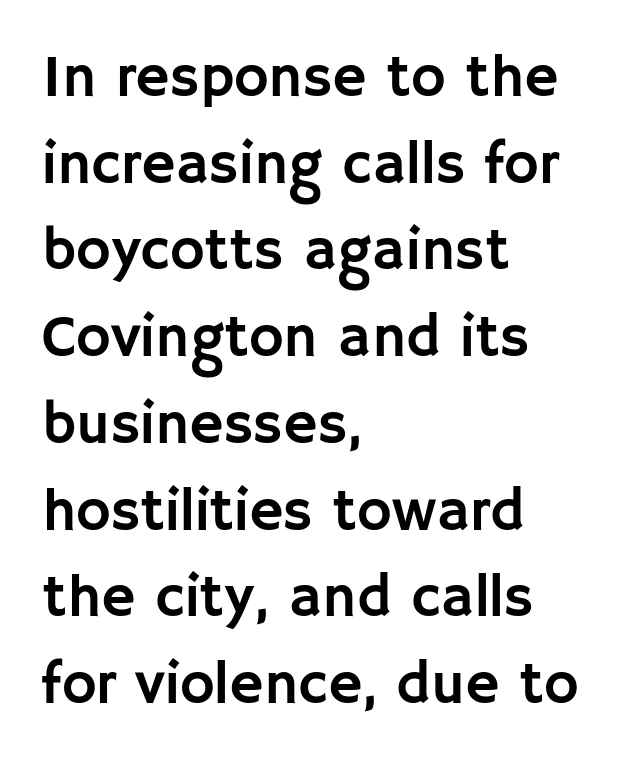
One-word summary of the alignment: left. Students, observe: this is what conventionally led text looks like. The glyphs in this specimen are sans serif. Character widths vary here, with narrow letters taking less room than wide ones. Plain, unruled lines of type. Upright lettering throughout.
